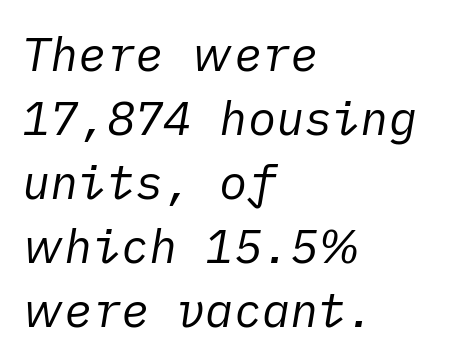
Q: Is the text bold? A: No.
Q: Is the text italic (slanted)? A: Yes, it leans right by about 10 degrees.
Q: Is the text underlined? A: No.
Q: How is the paragraph aligned? A: Left-aligned.
Q: Is the spacing between letters normal or unusually wide? A: Normal.
Q: Is the spacing between lines tight, normal or loose? A: Normal.
Q: Width (condensed, normal, or wide)? A: Normal.
Q: Stroke contrast? A: Low.
Q: x-height? A: Medium.
